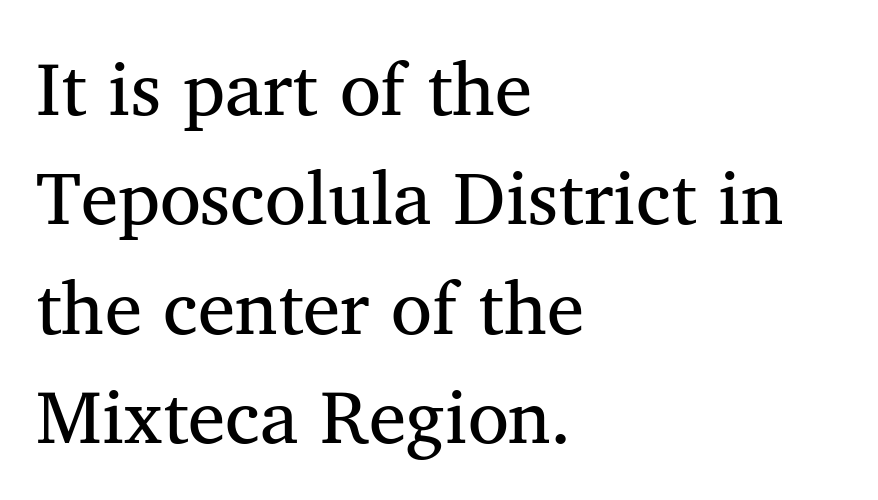
Note the varied advance widths — an 'i' is clearly narrower than an 'm'. Vertical stems look standard width or narrower in stroke. Notice how the passage keeps a crisp vertical edge on the left only. Does extra space separate the letters? No, they use regular spacing. Each row of text sits above clean, open space. The rendering uses a moderate line-height, typical for paragraphs.
